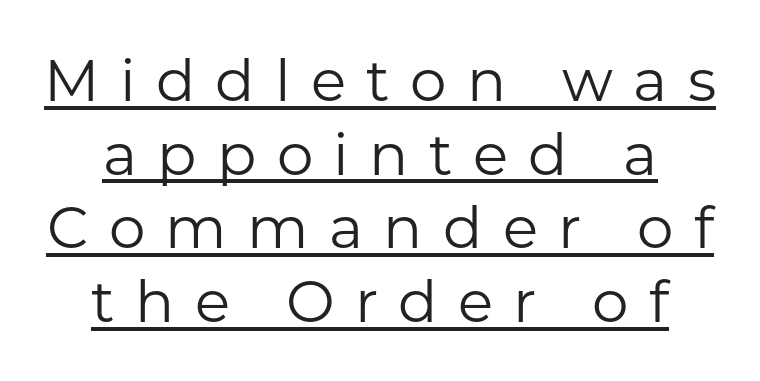
The image shows 58 px regular-weight sans-serif type, upright; set normal line spacing (1.27x), unusually wide letter spacing (+0.35 em), underlined; low stroke contrast and a medium x-height.
